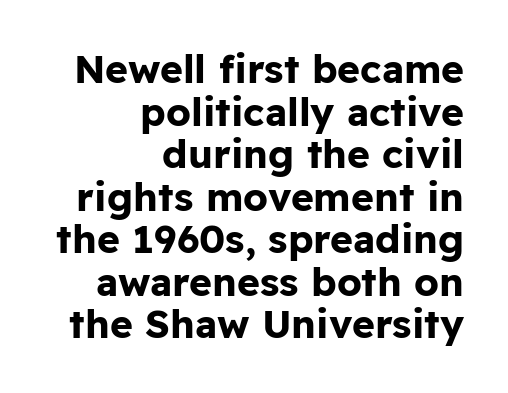
Q: Is the text bold? A: Yes.
Q: Is the text italic (slanted)? A: No, it is upright.
Q: Is the typeface a serif or a sans-serif typeface? A: Sans-serif.
Q: Is the text underlined? A: No.
Q: How is the paragraph aligned? A: Right-aligned.
Q: Is the spacing between letters normal or unusually wide? A: Normal.
Q: Is the spacing between lines tight, normal or loose? A: Tight.
Q: Width (condensed, normal, or wide)? A: Normal.
Q: Stroke contrast? A: Low.
Q: x-height? A: Medium.
Q: Monospaced? A: No.
